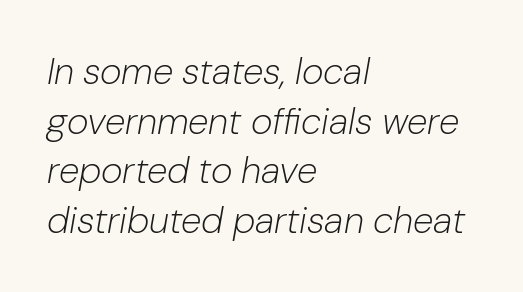
Q: Is the text bold? A: No.
Q: Is the text italic (slanted)? A: Yes, it leans right by about 10 degrees.
Q: Is the text underlined? A: No.
Q: How is the paragraph aligned? A: Left-aligned.
Q: Is the spacing between letters normal or unusually wide? A: Normal.
Q: Is the spacing between lines tight, normal or loose? A: Normal.
Q: Width (condensed, normal, or wide)? A: Normal.
Q: Stroke contrast? A: Low.
Q: x-height? A: Medium.
Q: Monospaced? A: No.
